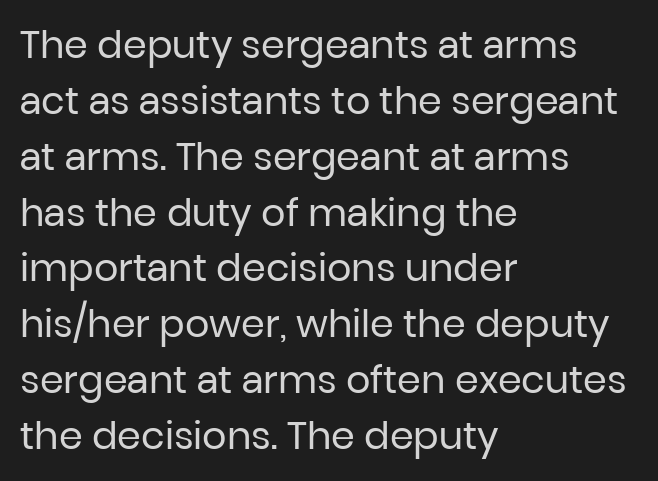
Do the characters align in a grid? No, the font is proportional. The string is rendered with underlining switched off. Serifs: no, the terminals of the letterforms are clean. Glyph-to-glyph distance matches everyday printed text. Interline gaps are of average width in this sample.
